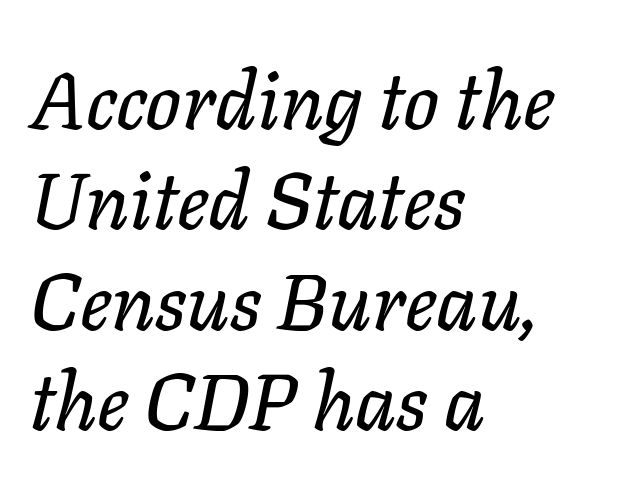
The space beneath each line is pristine and unruled. Here the designer chose a conventional face with non-uniform glyph widths. The line texture is even and compact thanks to regular tracking. The designer left line spacing at the default. This sample uses an oblique cut, with every glyph tilted off the vertical.
